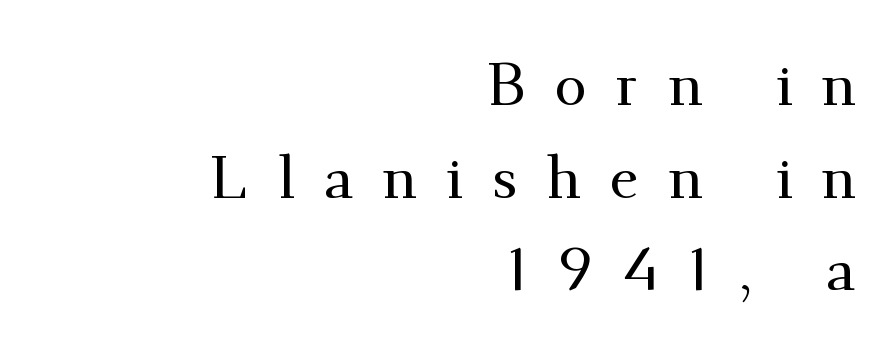
Line spacing here is normal. When letters stand straight like this, we call the style roman or upright. The type family on display is of the serif kind. Spacing verdict: proportional, widths tailored to each character. The letterforms stand isolated, each surrounded by extra space. The setting favours the right margin, as signatures and pull-quotes sometimes do.
